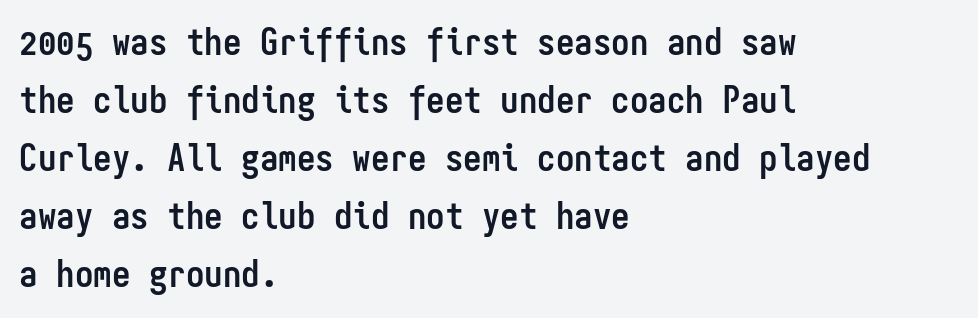
Pretty heavy lettering here — definitely bold. These lines keep a tight, regular rhythm from letter to letter. Does the leading feel generous? No, just average. Short and long lines alike share a common starting point at left. The letters march in equal steps, a hallmark of fixed-pitch type.
